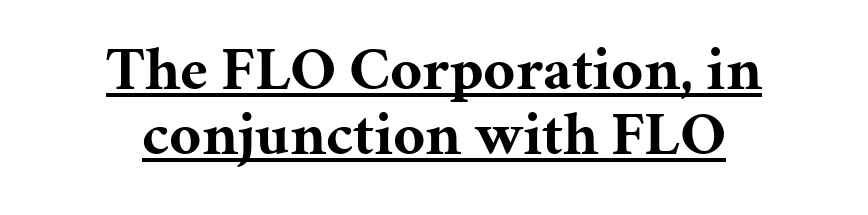
{"serif": "yes", "italic": "no", "bold": "yes", "weight": "bold", "width": "normal", "stroke_contrast": "medium", "x_height": "medium", "monospaced": "no", "underline": "yes", "align": "center", "line_spacing": "tight", "line_spacing_ratio": 1.06, "letter_spacing": "normal", "letter_spacing_em": 0.0, "glyph_px": 61}
